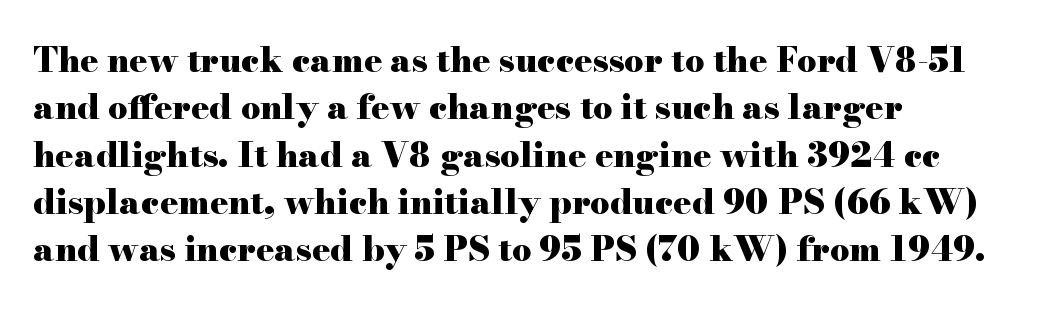
The image shows 34 px heavy, wide serif type, upright; set left-aligned, normal line spacing (1.39x), normal letter spacing, not underlined; high stroke contrast and a small x-height.
